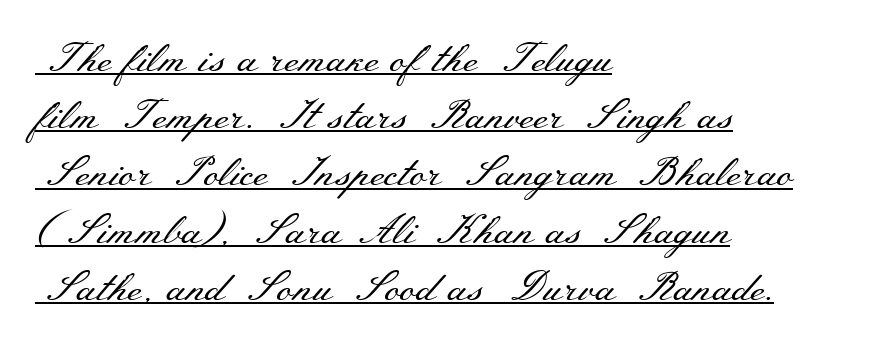
{"serif": "yes", "bold": "no", "weight": "regular", "width": "wide", "stroke_contrast": "medium", "x_height": "small", "monospaced": "no", "underline": "yes", "align": "left", "line_spacing": "normal", "line_spacing_ratio": 1.43, "letter_spacing": "normal", "letter_spacing_em": 0.0, "glyph_px": 40}
